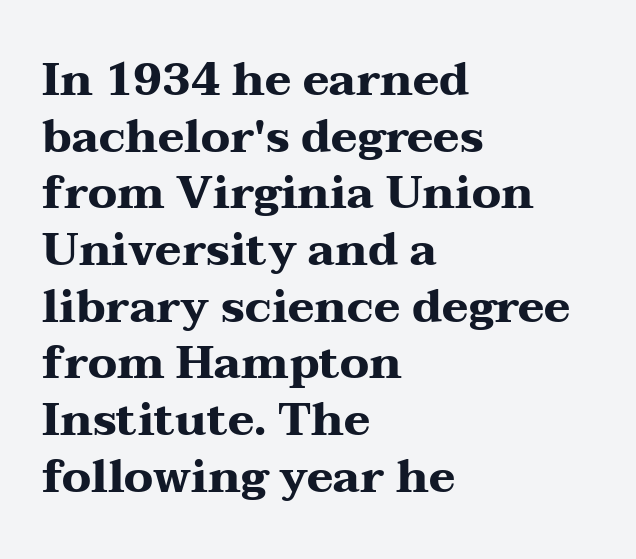
{"serif": "yes", "italic": "no", "bold": "yes", "weight": "heavy", "width": "wide", "stroke_contrast": "medium", "x_height": "medium", "monospaced": "no", "underline": "no", "align": "left", "line_spacing": "normal", "line_spacing_ratio": 1.26, "letter_spacing": "normal", "letter_spacing_em": 0.0, "glyph_px": 45}
